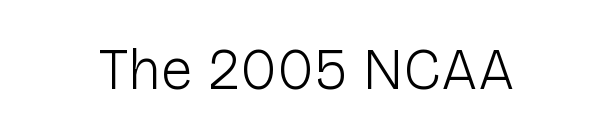
{"serif": "no", "italic": "no", "bold": "no", "weight": "light", "width": "normal", "stroke_contrast": "low", "x_height": "medium", "monospaced": "no", "underline": "no", "letter_spacing": "normal", "letter_spacing_em": 0.0, "glyph_px": 58}
